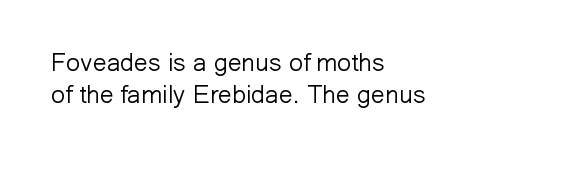
These lines keep a tight, regular rhythm from letter to letter. This sample is left-justified, so line endings fall wherever the words run out. The space between consecutive lines is moderate. Do the letters lean? They stand straight. The passage shown is not underscored anywhere. Stems and bowls with no extra thickness — not bold.
